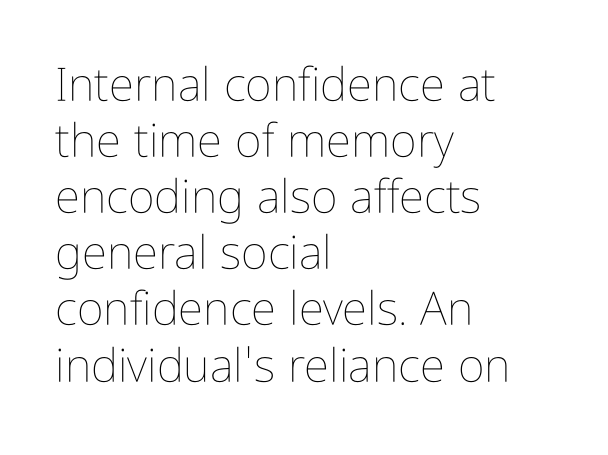
These lines are set flush left with a ragged right edge. The letters look calm and open, with moderate or lighter stems. Glance below the letters and you will spot only blank space. This is roman type, the default non-slanted kind. The gaps between neighbouring characters are ordinary and unremarkable.
